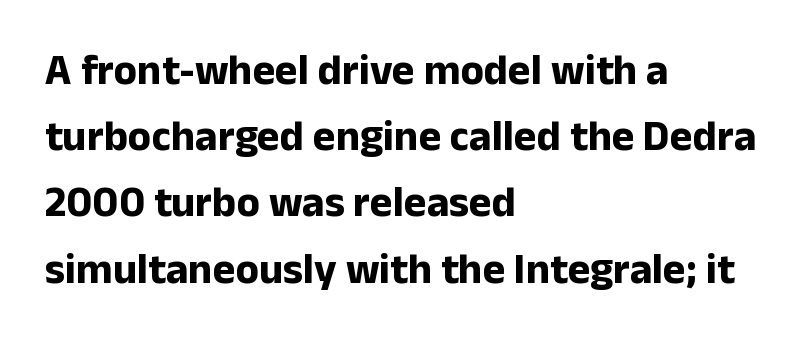
The image shows 43 px bold sans-serif type, upright; set left-aligned, normal line spacing (1.54x), normal letter spacing, not underlined; low stroke contrast and a medium x-height.
